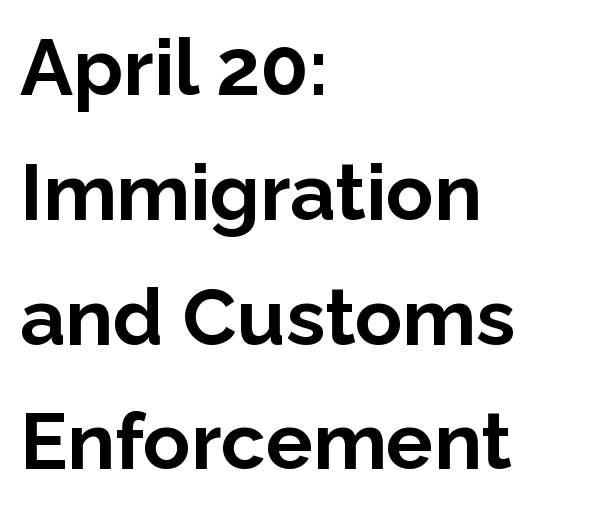
The image shows 79 px bold sans-serif type, upright; set left-aligned, normal line spacing (1.58x), normal letter spacing, not underlined; low stroke contrast and a medium x-height.
